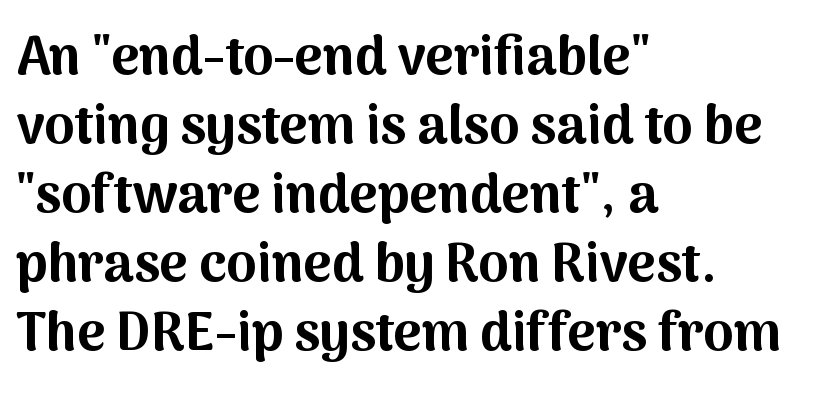
Each row of text sits above clean, open space. You can tell from the bare stems that sans-serif type was used. The letters advance in unequal steps, a hallmark of proportional type. The font's upright variant was chosen for this text. Regular leading. The characters look thick and weighty, a clear bold.
